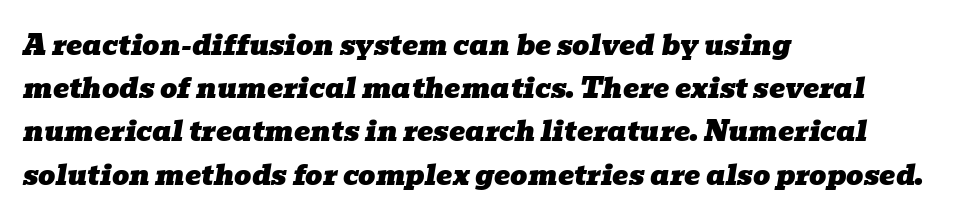
Q: Is the text italic (slanted)? A: Yes, it leans right by about 10 degrees.
Q: Is the text underlined? A: No.
Q: How is the paragraph aligned? A: Left-aligned.
Q: Is the spacing between letters normal or unusually wide? A: Normal.
Q: Is the spacing between lines tight, normal or loose? A: Normal.
